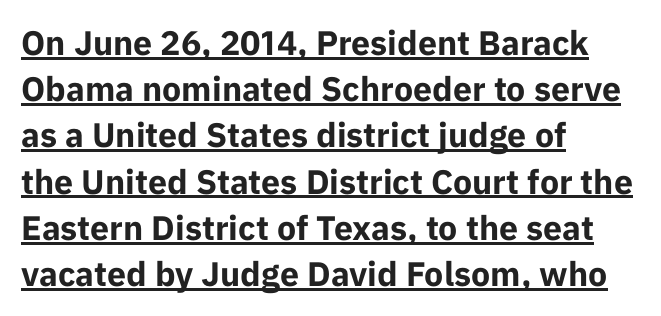
The setting favours the left margin, as ordinary paragraphs usually do. The font is running at its bold setting. Here the glyphs are tracked normally, forming tight word shapes. Baseline-to-baseline distance is the conventional proportion of letter height.
